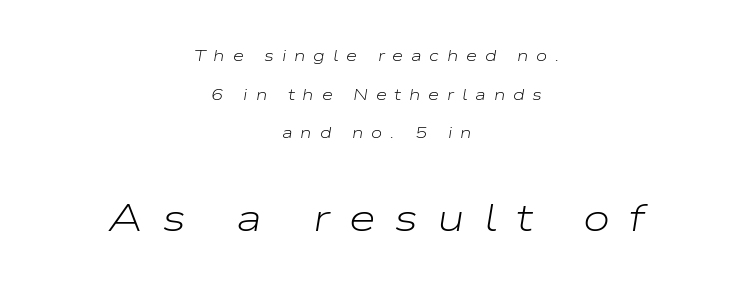
The tracking reads as deliberately expanded to a designer's eye. The glyphs are unaccompanied by any horizontal stroke below them. You could not count columns in this text — the font is proportionally spaced. Bigger letters appear in the bottom chunk; the top chunk is reduced. Widely set lines give the paragraph a tall, airy silhouette. Italic: yes, the glyphs are oblique.
